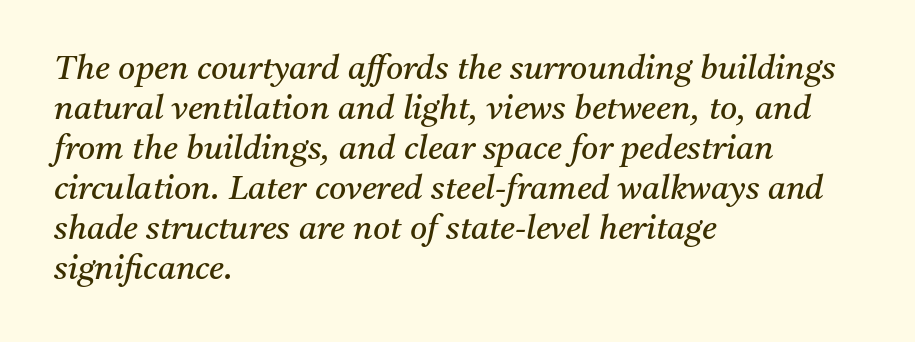
Q: Is the text bold? A: No.
Q: Is the text italic (slanted)? A: Yes, it leans right by about 11 degrees.
Q: Is the typeface a serif or a sans-serif typeface? A: Serif.
Q: Is the text underlined? A: No.
Q: How is the paragraph aligned? A: Left-aligned.
Q: Is the spacing between letters normal or unusually wide? A: Normal.
Q: Width (condensed, normal, or wide)? A: Normal.
Q: Stroke contrast? A: Medium.
Q: x-height? A: Medium.
Q: Monospaced? A: No.
